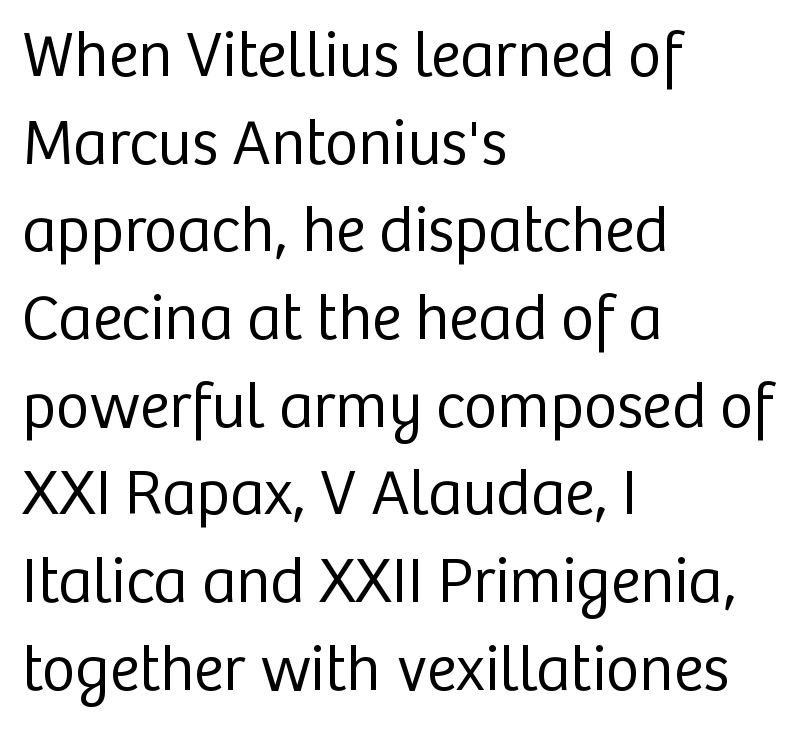
The image shows 64 px regular-weight sans-serif type, upright; set left-aligned, normal line spacing (1.37x), normal letter spacing, not underlined; low stroke contrast and a medium x-height.
